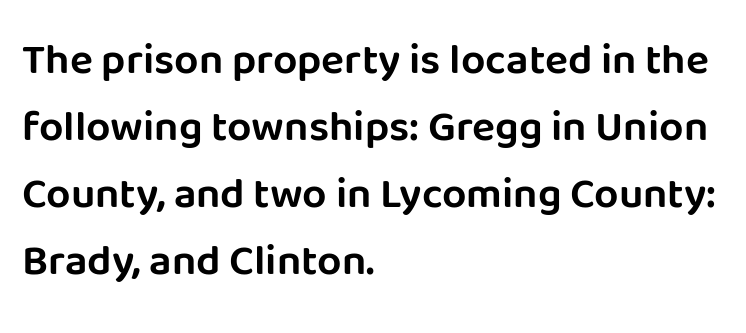
The image shows 43 px sans-serif type, upright; set left-aligned, normal line spacing (1.56x), normal letter spacing, not underlined; low stroke contrast and a large x-height.
